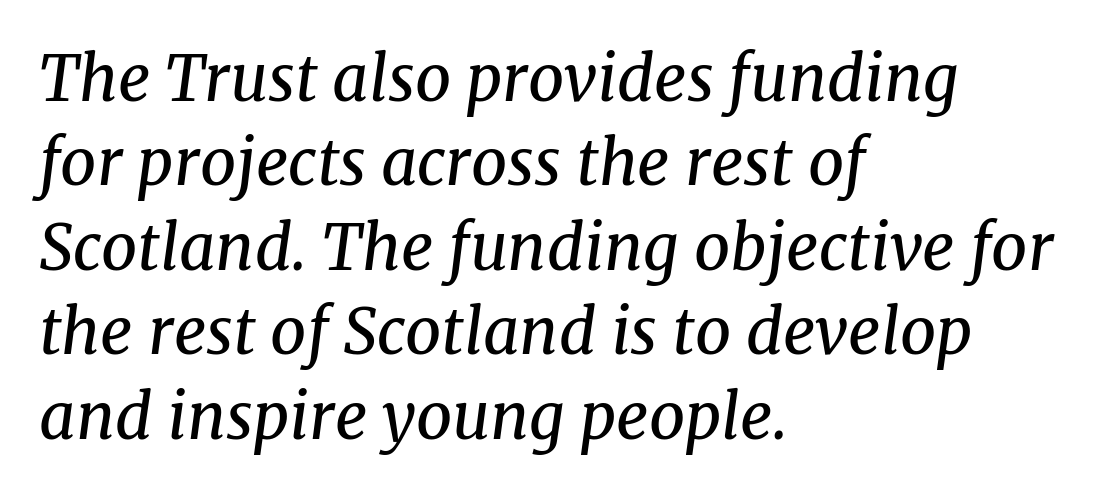
Short and long lines alike share a common starting point at left. The type is set solid horizontally, with unmodified tracking. The passage shown is not bold in any degree. The typography opts for an oblique posture over an upright one. Is this a fixed-width face? No — the glyphs have proportional, varying widths. Typographically, this falls in the serif category.
